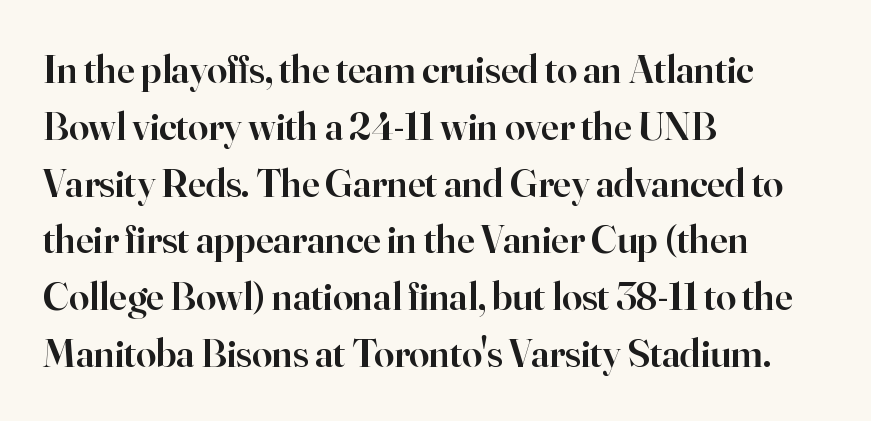
Decoration check: the copy has no underline. These lines were composed using upright roman letters. Here the designer chose a conventional face with non-uniform glyph widths. This rendering leaves character spacing at its baseline value. Successive baselines arrive at the customary interval. Is the type bold? Partly — it's a semibold, heavier than regular but not fully bold.
